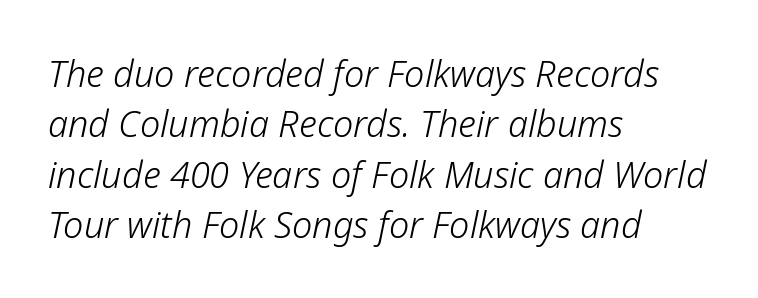
The image shows 36 px light type, italic (leaning right); set left-aligned, normal line spacing (1.4x), normal letter spacing, not underlined; low stroke contrast and a medium x-height.
